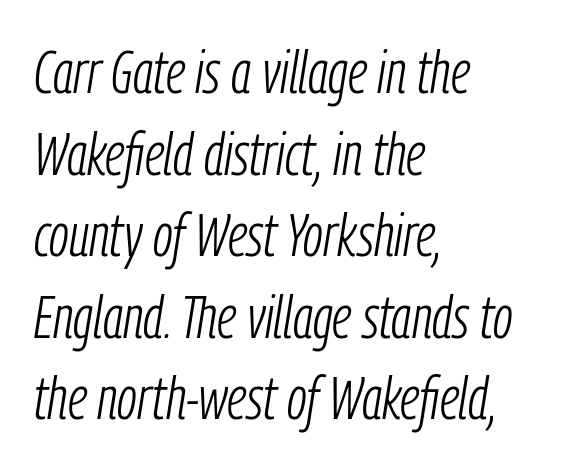
Q: Is the text bold? A: No.
Q: Is the text italic (slanted)? A: Yes, it leans right by about 9 degrees.
Q: Is the text underlined? A: No.
Q: How is the paragraph aligned? A: Left-aligned.
Q: Is the spacing between letters normal or unusually wide? A: Normal.
Q: Is the spacing between lines tight, normal or loose? A: Normal.
Q: Width (condensed, normal, or wide)? A: Condensed.
Q: Stroke contrast? A: Low.
Q: x-height? A: Medium.
Q: Monospaced? A: No.
